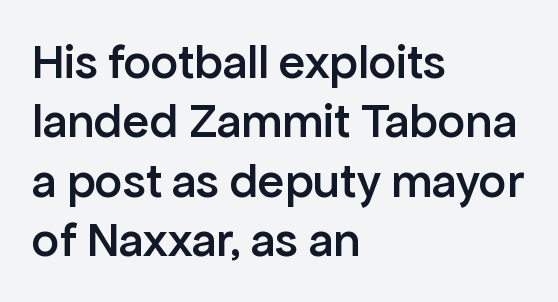
The image shows 49 px semibold sans-serif type, upright; set left-aligned, line spacing 1.21x, normal letter spacing, not underlined; low stroke contrast and a medium x-height.
